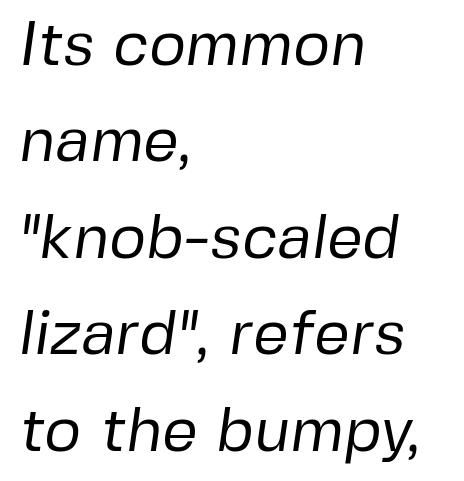
The image shows 63 px regular-weight sans-serif type; set left-aligned, normal line spacing (1.53x), normal letter spacing, not underlined; low stroke contrast and a medium x-height.
